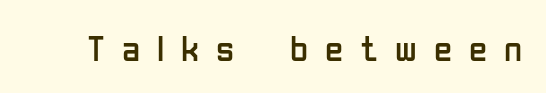
{"serif": "no", "italic": "no", "bold": "no", "weight": "regular", "width": "condensed", "stroke_contrast": "low", "x_height": "medium", "monospaced": "no", "underline": "no", "letter_spacing": "wide", "letter_spacing_em": 0.46, "glyph_px": 37}
